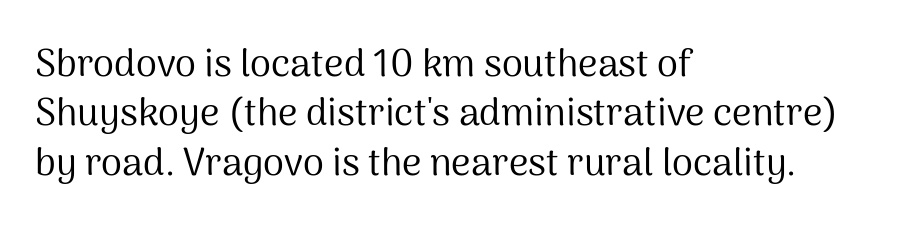
Q: Is the text bold? A: No.
Q: Is the text italic (slanted)? A: No, it is upright.
Q: Is the typeface a serif or a sans-serif typeface? A: Sans-serif.
Q: Is the text underlined? A: No.
Q: How is the paragraph aligned? A: Left-aligned.
Q: Is the spacing between letters normal or unusually wide? A: Normal.
Q: Is the spacing between lines tight, normal or loose? A: Normal.
Q: Width (condensed, normal, or wide)? A: Normal.
Q: Stroke contrast? A: Medium.
Q: x-height? A: Medium.
Q: Monospaced? A: No.
